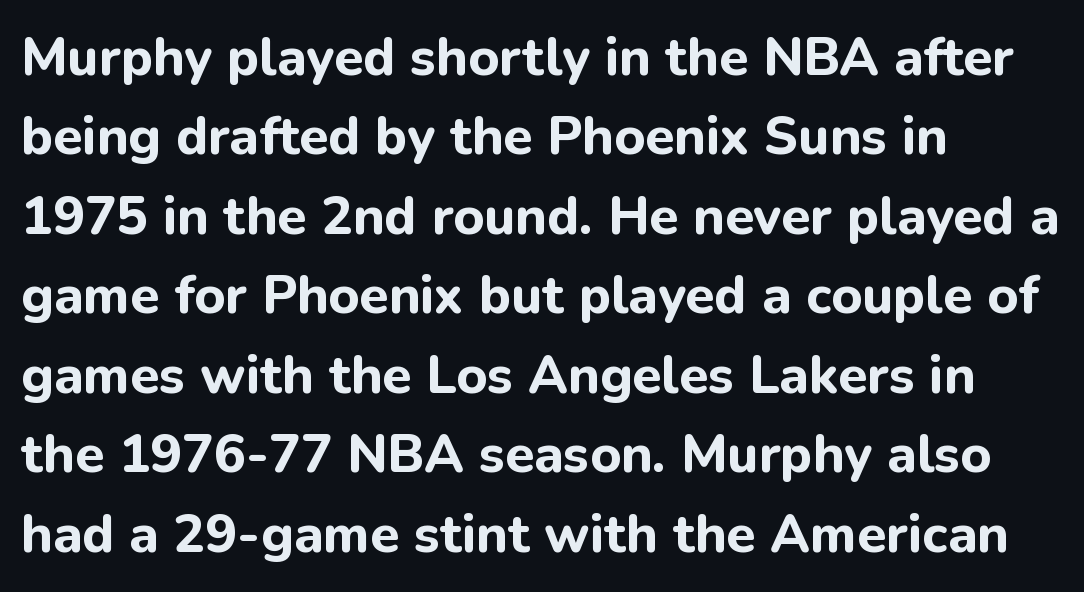
Q: Is the text bold? A: Yes.
Q: Is the text italic (slanted)? A: No, it is upright.
Q: Is the typeface a serif or a sans-serif typeface? A: Sans-serif.
Q: Is the text underlined? A: No.
Q: How is the paragraph aligned? A: Left-aligned.
Q: Is the spacing between letters normal or unusually wide? A: Normal.
Q: Is the spacing between lines tight, normal or loose? A: Normal.
Q: Width (condensed, normal, or wide)? A: Normal.
Q: Stroke contrast? A: Low.
Q: x-height? A: Medium.
Q: Monospaced? A: No.
